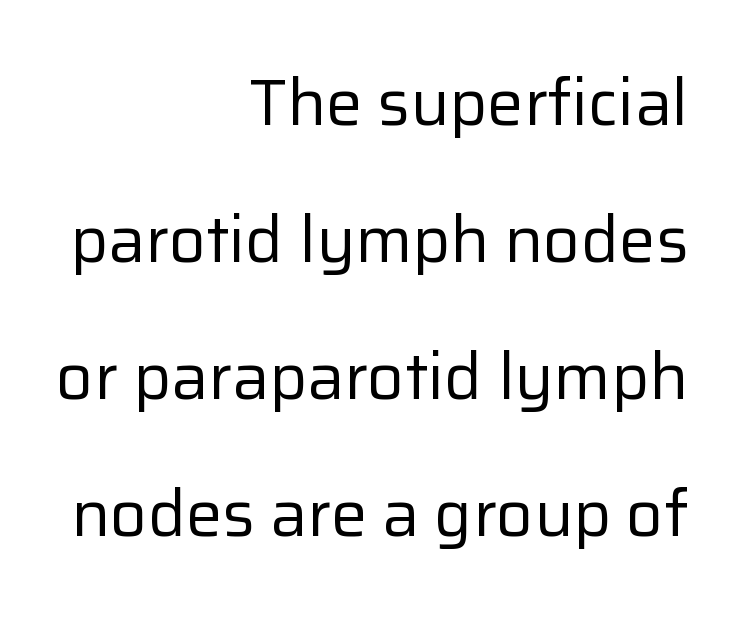
Q: Is the text bold? A: No.
Q: Is the text italic (slanted)? A: No, it is upright.
Q: Is the typeface a serif or a sans-serif typeface? A: Sans-serif.
Q: Is the text underlined? A: No.
Q: How is the paragraph aligned? A: Right-aligned.
Q: Is the spacing between letters normal or unusually wide? A: Normal.
Q: Is the spacing between lines tight, normal or loose? A: Loose.
Q: Width (condensed, normal, or wide)? A: Normal.
Q: Stroke contrast? A: Low.
Q: x-height? A: Medium.
Q: Monospaced? A: No.
